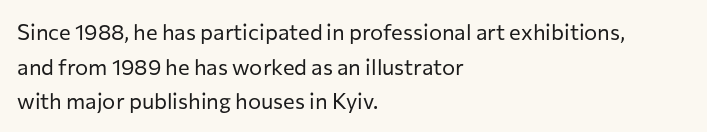
Q: Is the text bold? A: No.
Q: Is the text italic (slanted)? A: No, it is upright.
Q: Is the text underlined? A: No.
Q: How is the paragraph aligned? A: Left-aligned.
Q: Is the spacing between letters normal or unusually wide? A: Normal.
Q: Is the spacing between lines tight, normal or loose? A: Normal.
